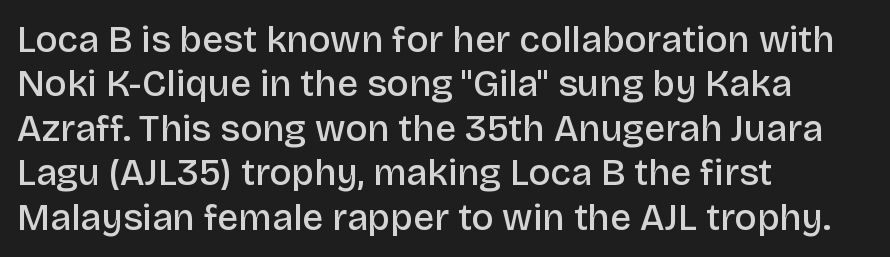
The image shows 37 px semibold sans-serif type, upright; set left-aligned, line spacing 1.2x, normal letter spacing, not underlined; low stroke contrast and a large x-height.
